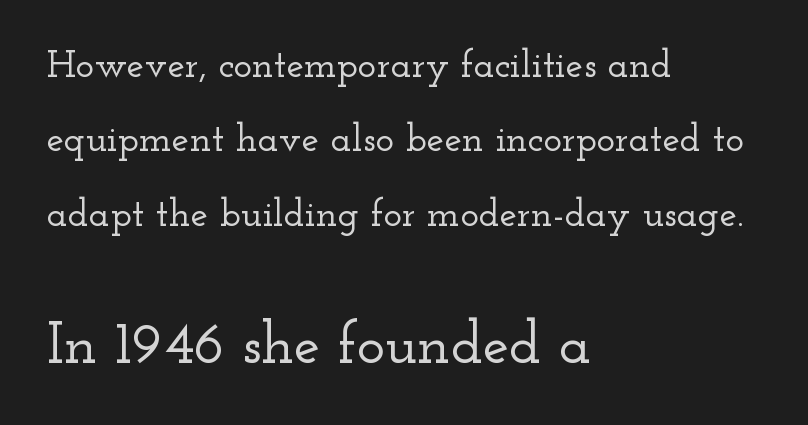
The image shows 59 px wide serif type, upright; set left-aligned, loose line spacing (1.91x), normal letter spacing, not underlined; the second (bottom) block is 1.51x larger; low stroke contrast and a small x-height.
